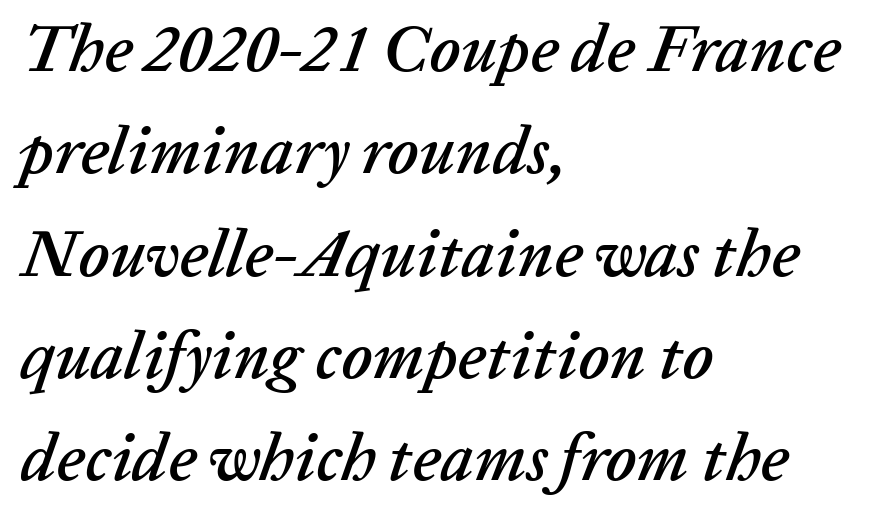
Q: Is the text italic (slanted)? A: Yes, it leans right by about 20 degrees.
Q: Is the text underlined? A: No.
Q: How is the paragraph aligned? A: Left-aligned.
Q: Is the spacing between letters normal or unusually wide? A: Normal.
Q: Is the spacing between lines tight, normal or loose? A: Normal.
Q: Width (condensed, normal, or wide)? A: Normal.
Q: Stroke contrast? A: Low.
Q: x-height? A: Medium.
Q: Monospaced? A: No.
